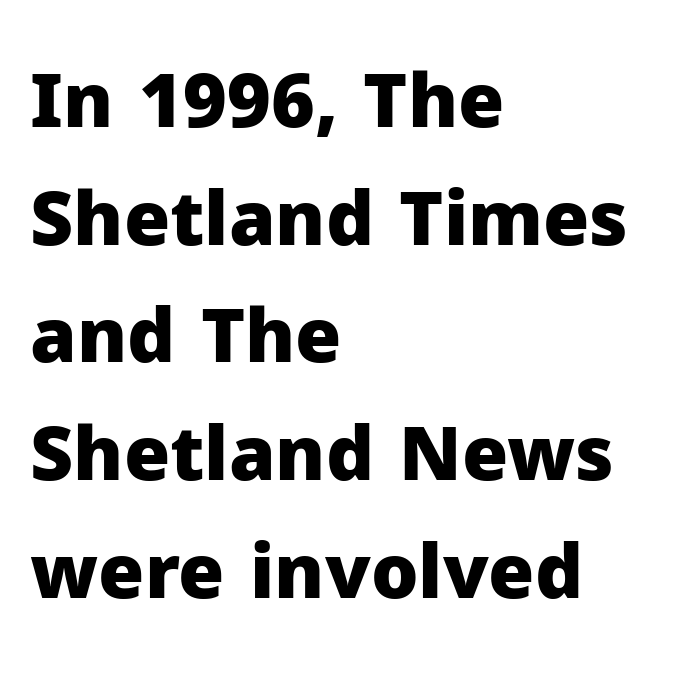
{"serif": "no", "italic": "no", "bold": "yes", "weight": "heavy", "width": "normal", "stroke_contrast": "low", "x_height": "medium", "monospaced": "no", "underline": "no", "align": "left", "line_spacing": "normal", "line_spacing_ratio": 1.57, "letter_spacing": "normal", "letter_spacing_em": 0.0, "glyph_px": 75}
